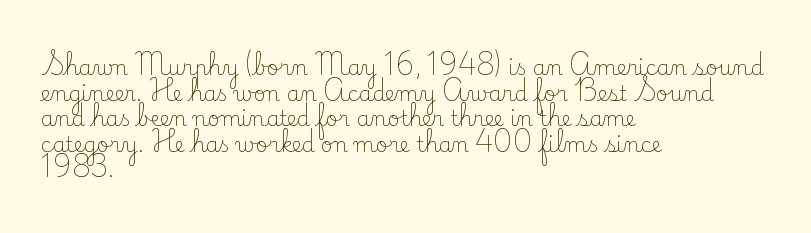
Does extra space separate the letters? No, they use regular spacing. The passage is arranged the way most books set body copy — flush left. The area under the type is left untouched. The face looks like a standard text weight, possibly lighter. Notice how the stems are strictly vertical — no italics here.
